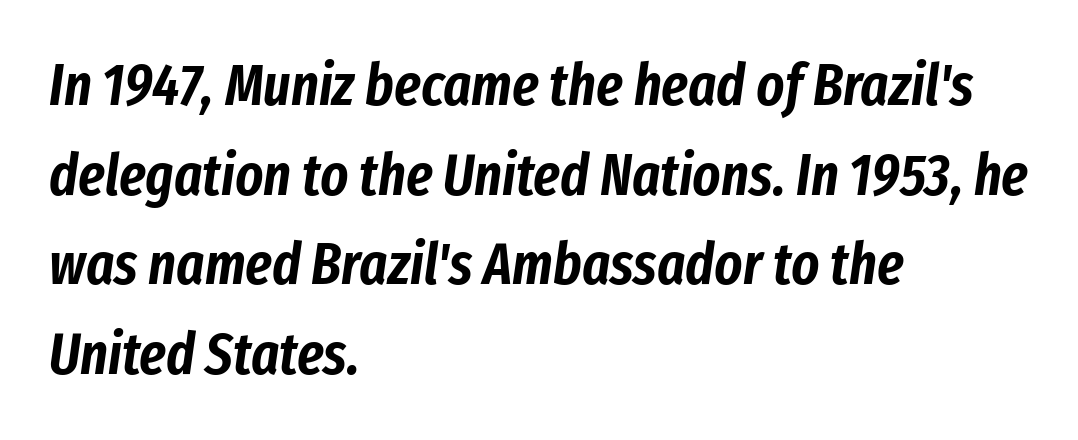
The image shows 59 px condensed type, italic (leaning right); set left-aligned, normal line spacing (1.52x), normal letter spacing, not underlined; low stroke contrast and a medium x-height.
